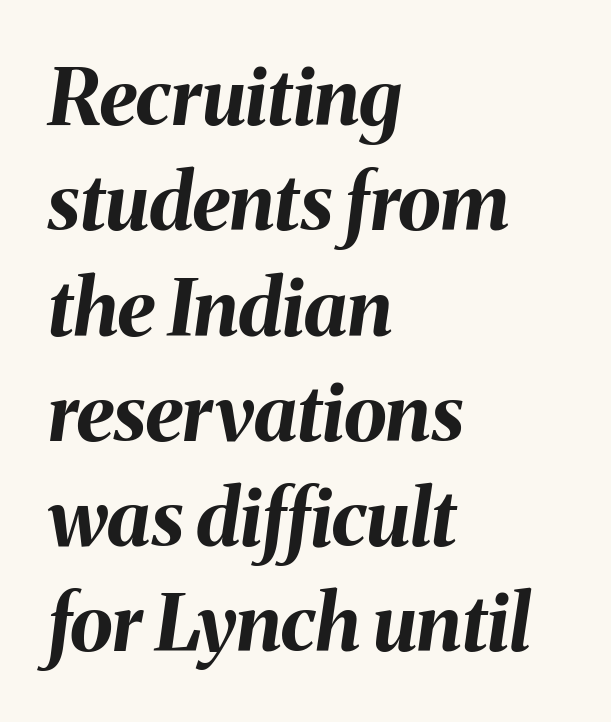
A student would call this left alignment; a typographer would say flush left, rag right. Each row of text sits above clean, open space. Is the type slanted? Yes — the strokes lean at a clear angle. Looks like regular typesetting: each glyph gets only the width it needs. Here the glyphs are tracked normally, forming tight word shapes. Leading: standard.
